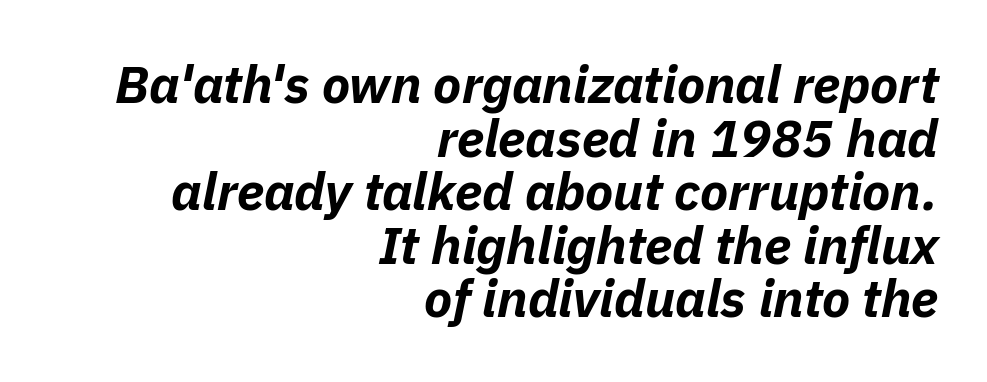
{"italic": "yes", "lean": "right", "slant_degrees": 11, "bold": "yes", "weight": "bold", "width": "normal", "stroke_contrast": "low", "x_height": "medium", "monospaced": "no", "underline": "no", "align": "right", "line_spacing": "tight", "line_spacing_ratio": 1.03, "letter_spacing": "normal", "letter_spacing_em": 0.0, "glyph_px": 52}
